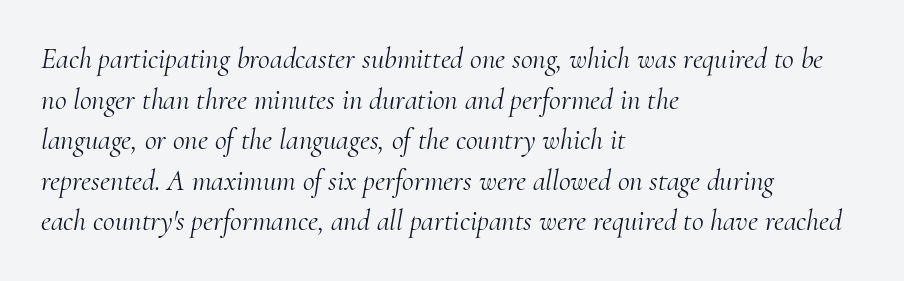
Q: Is the text bold? A: No.
Q: Is the text italic (slanted)? A: Yes, it leans right by about 10 degrees.
Q: Is the typeface a serif or a sans-serif typeface? A: Serif.
Q: Is the text underlined? A: No.
Q: How is the paragraph aligned? A: Left-aligned.
Q: Is the spacing between letters normal or unusually wide? A: Normal.
Q: Is the spacing between lines tight, normal or loose? A: Normal.
Q: Width (condensed, normal, or wide)? A: Normal.
Q: Stroke contrast? A: Medium.
Q: x-height? A: Small.
Q: Monospaced? A: No.
